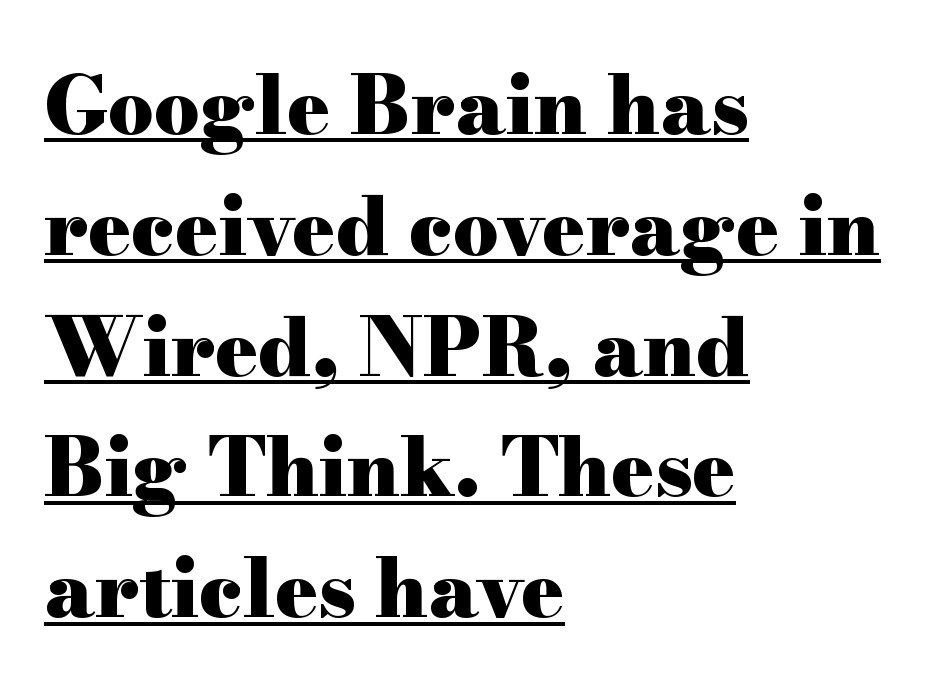
The image shows 80 px heavy, wide serif type, upright; set left-aligned, normal line spacing (1.51x), normal letter spacing, underlined; high stroke contrast and a small x-height.
